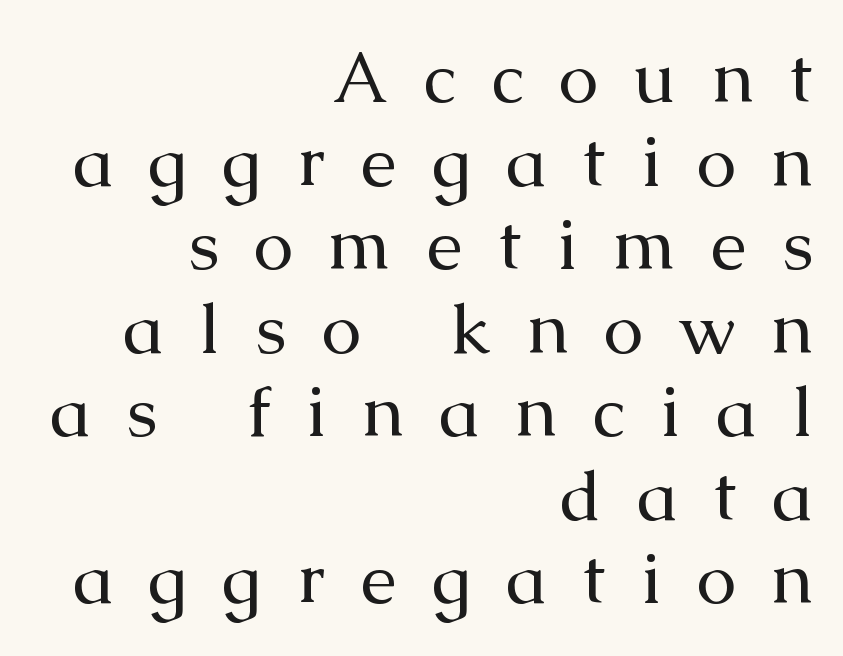
The passage shown is typed in a proportional face where columns would drift. What stands out about the letter spacing? Its width — letters are far apart. The specimen omits any rule beneath the text block's lines. The paragraph has a hard right edge and a soft left edge.
